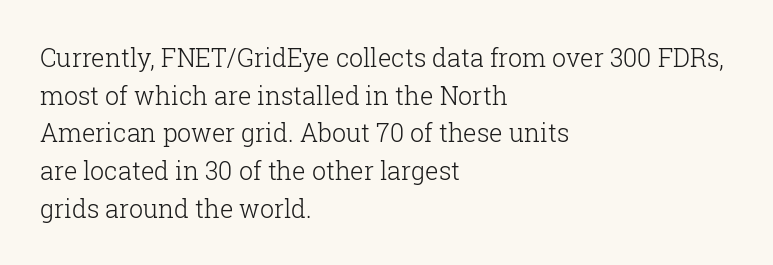
The face used here is rendered with its standard letterfit. Just letters on the line, the space beneath them empty. Caption: face not bold, strokes unweighted. Line spacing here is normal.
